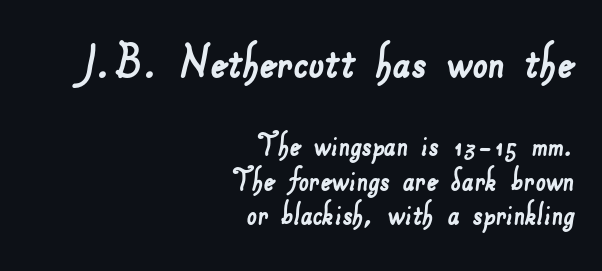
The passage shown is typeset with a sans-serif family. Typeset ragged left — the right edge is the straight one. Character size in the leading block exceeds that of the trailing block. Inter-character spacing is left at the font's built-in metrics. The lines are packed closely together with very little leading. Decoration check: the copy has no underline.
